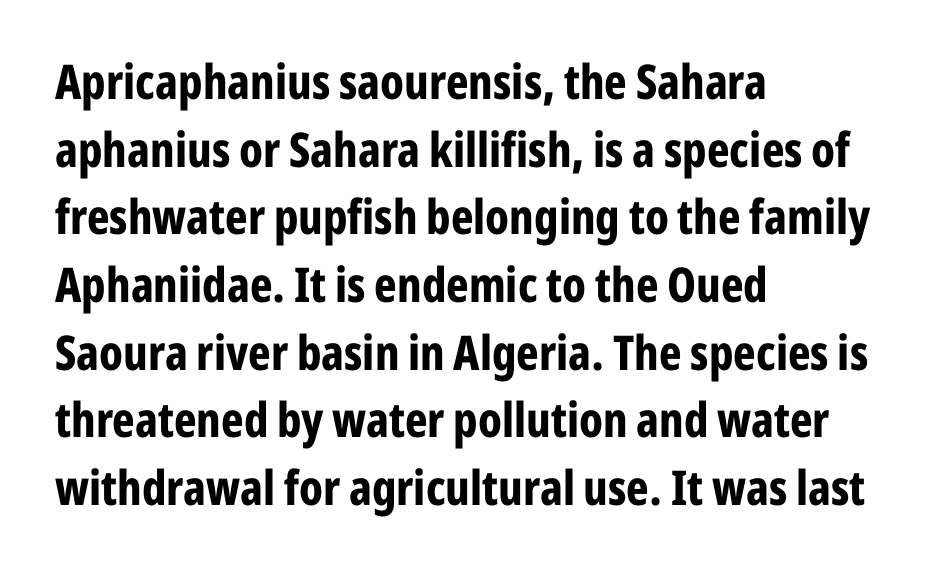
The passage shown is typed in a proportional face where columns would drift. Does the lettering tilt? It doesn't — this is upright. The passage shown is typeset with a sans-serif family. The gap between lines stays unmarked.
